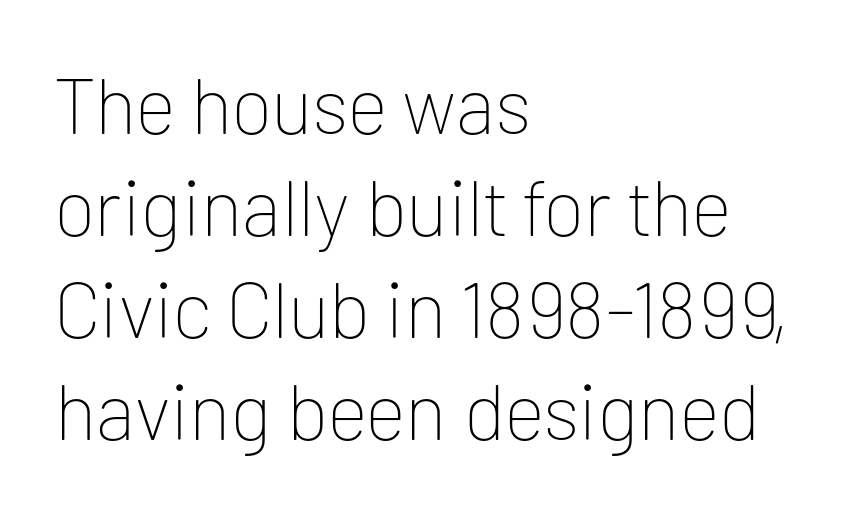
Q: Is the text bold? A: No.
Q: Is the text italic (slanted)? A: No, it is upright.
Q: Is the typeface a serif or a sans-serif typeface? A: Sans-serif.
Q: Is the text underlined? A: No.
Q: How is the paragraph aligned? A: Left-aligned.
Q: Is the spacing between letters normal or unusually wide? A: Normal.
Q: Is the spacing between lines tight, normal or loose? A: Normal.
Q: Width (condensed, normal, or wide)? A: Normal.
Q: Stroke contrast? A: Low.
Q: x-height? A: Medium.
Q: Monospaced? A: No.
